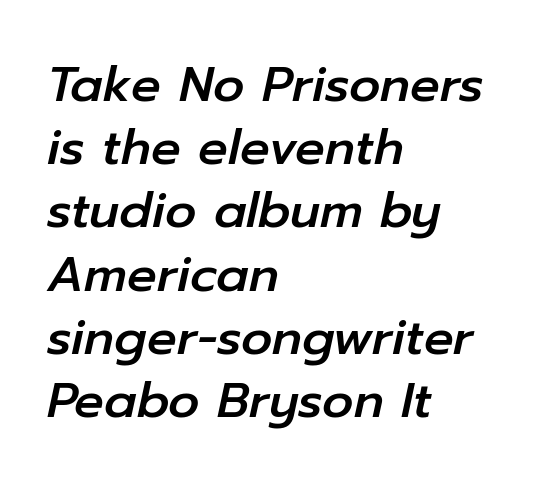
The image shows 49 px text type, italic (leaning right); set left-aligned, normal line spacing (1.29x), normal letter spacing, not underlined; low stroke contrast and a medium x-height.
